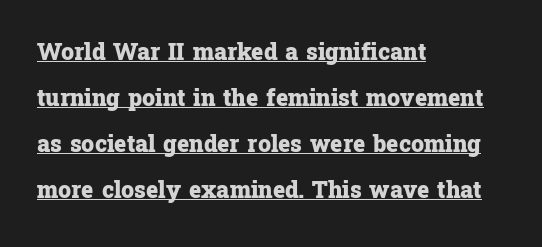
Q: Is the text bold? A: Yes.
Q: Is the text italic (slanted)? A: No, it is upright.
Q: Is the text underlined? A: Yes.
Q: How is the paragraph aligned? A: Left-aligned.
Q: Is the spacing between letters normal or unusually wide? A: Normal.
Q: Is the spacing between lines tight, normal or loose? A: Loose.
